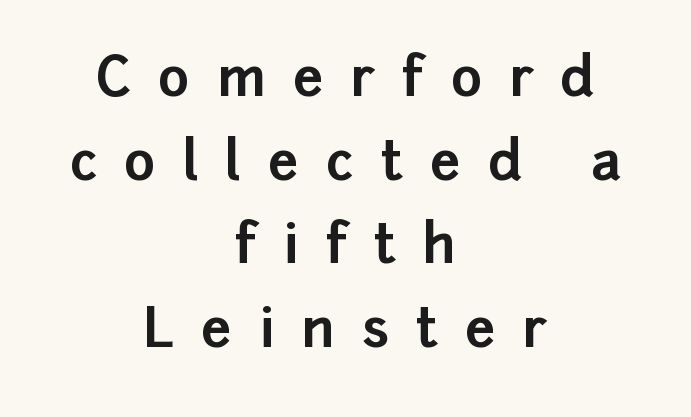
{"serif": "no", "italic": "no", "bold": "yes", "weight": "bold", "width": "normal", "stroke_contrast": "low", "x_height": "medium", "monospaced": "no", "underline": "no", "align": "center", "line_spacing": "normal", "line_spacing_ratio": 1.55, "letter_spacing": "wide", "letter_spacing_em": 0.5, "glyph_px": 54}
